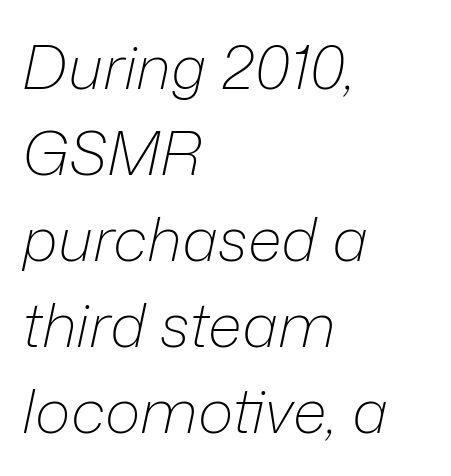
Q: Is the text bold? A: No.
Q: Is the text italic (slanted)? A: Yes, it leans right by about 12 degrees.
Q: Is the text underlined? A: No.
Q: How is the paragraph aligned? A: Left-aligned.
Q: Is the spacing between letters normal or unusually wide? A: Normal.
Q: Is the spacing between lines tight, normal or loose? A: Normal.
Q: Width (condensed, normal, or wide)? A: Normal.
Q: Stroke contrast? A: Low.
Q: x-height? A: Medium.
Q: Monospaced? A: No.
